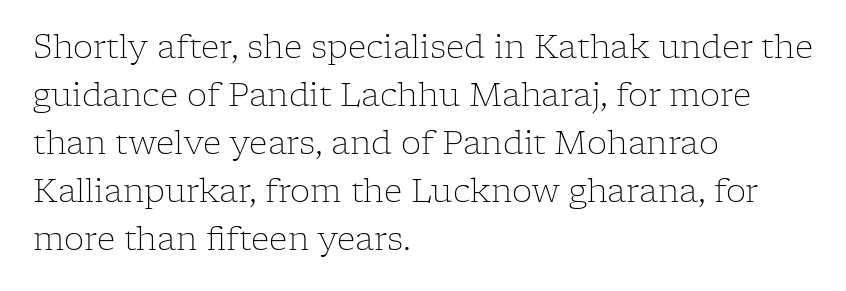
The image shows 32 px light serif type, upright; set left-aligned, normal line spacing (1.5x), normal letter spacing, not underlined; low stroke contrast and a medium x-height.
